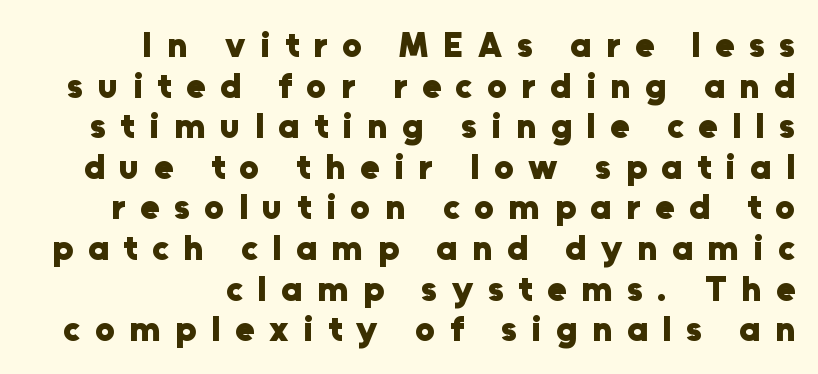
Q: Is the text bold? A: Yes.
Q: Is the text italic (slanted)? A: No, it is upright.
Q: Is the typeface a serif or a sans-serif typeface? A: Sans-serif.
Q: Is the text underlined? A: No.
Q: How is the paragraph aligned? A: Right-aligned.
Q: Is the spacing between letters normal or unusually wide? A: Unusually wide.
Q: Width (condensed, normal, or wide)? A: Normal.
Q: Stroke contrast? A: Low.
Q: x-height? A: Medium.
Q: Monospaced? A: No.
